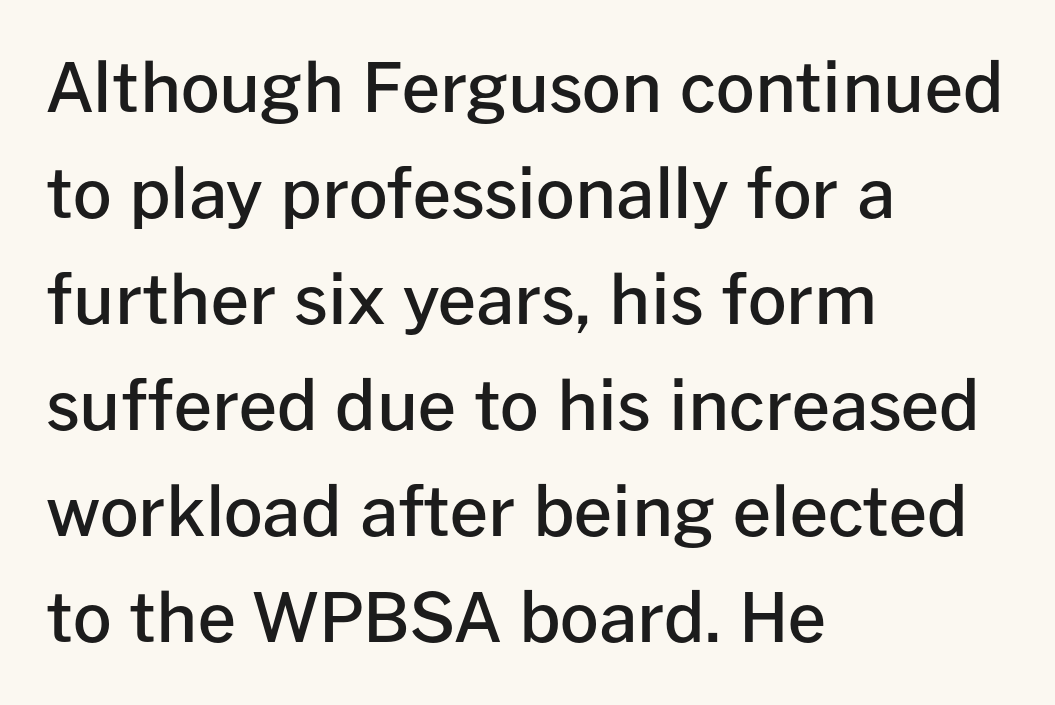
{"serif": "no", "italic": "no", "bold": "semi", "weight": "semibold", "width": "normal", "stroke_contrast": "low", "x_height": "medium", "monospaced": "no", "underline": "no", "align": "left", "line_spacing": "normal", "line_spacing_ratio": 1.56, "letter_spacing": "normal", "letter_spacing_em": 0.0, "glyph_px": 68}
